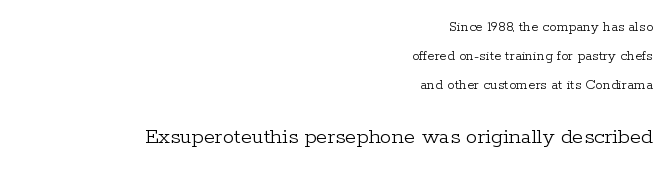
{"italic": "no", "bold": "no", "underline": "no", "align": "right", "line_spacing": "loose", "line_spacing_ratio": 1.95, "letter_spacing": "normal", "letter_spacing_em": 0.0, "larger_block": "second", "size_ratio": 1.53, "glyph_px": 23}
